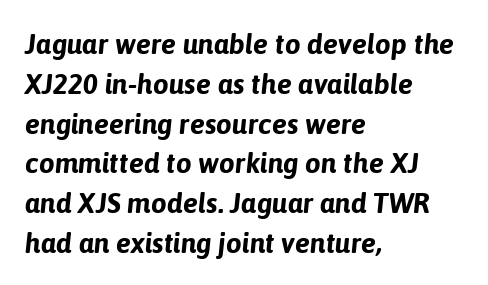
Q: Is the text bold? A: Yes.
Q: Is the text italic (slanted)? A: Yes, it leans right by about 6 degrees.
Q: Is the text underlined? A: No.
Q: How is the paragraph aligned? A: Left-aligned.
Q: Is the spacing between letters normal or unusually wide? A: Normal.
Q: Is the spacing between lines tight, normal or loose? A: Normal.
Q: Width (condensed, normal, or wide)? A: Normal.
Q: Stroke contrast? A: Low.
Q: x-height? A: Medium.
Q: Monospaced? A: No.
